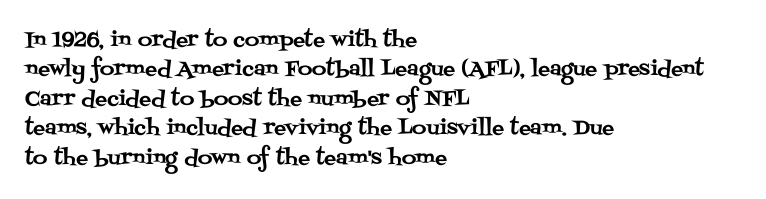
Notice how the passage keeps a crisp vertical edge on the left only. The space directly below the letters is spotless. The designer left line spacing at the default. Honestly, the letter spacing is just normal — you wouldn't notice it. Posture: vertical.
